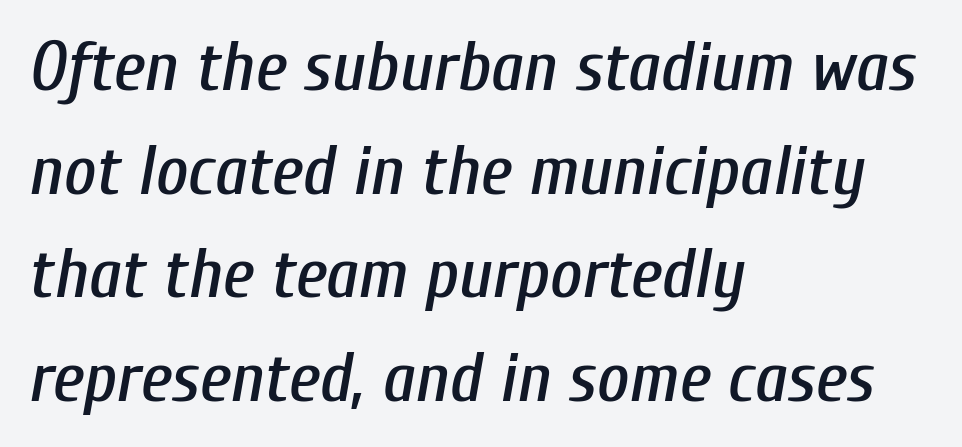
The image shows 70 px condensed type, italic (leaning right); set left-aligned, normal line spacing (1.48x), normal letter spacing, not underlined; low stroke contrast and a medium x-height.
